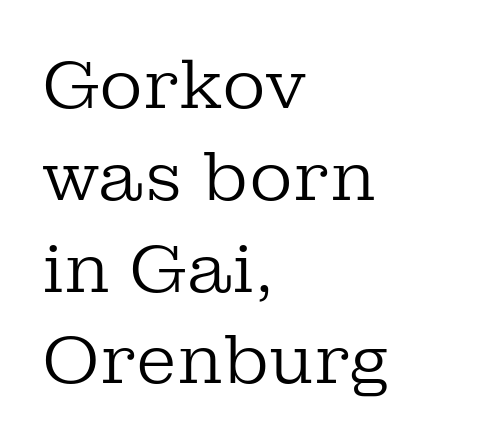
{"serif": "yes", "italic": "no", "bold": "no", "weight": "regular", "width": "normal", "stroke_contrast": "low", "x_height": "medium", "monospaced": "no", "underline": "no", "align": "left", "line_spacing": "normal", "line_spacing_ratio": 1.37, "letter_spacing": "normal", "letter_spacing_em": 0.0, "glyph_px": 67}
